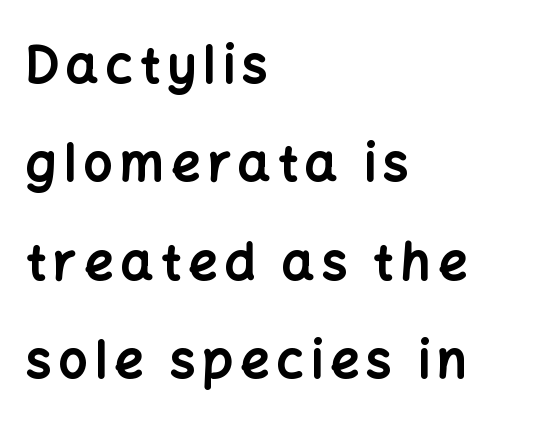
Q: Is the text bold? A: Yes.
Q: Is the text italic (slanted)? A: No, it is upright.
Q: Is the typeface a serif or a sans-serif typeface? A: Sans-serif.
Q: Is the text underlined? A: No.
Q: How is the paragraph aligned? A: Left-aligned.
Q: Is the spacing between lines tight, normal or loose? A: Loose.
Q: Width (condensed, normal, or wide)? A: Normal.
Q: Stroke contrast? A: Low.
Q: x-height? A: Medium.
Q: Monospaced? A: No.
